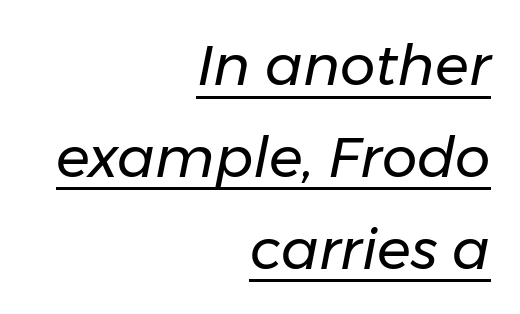
You could call the tracking neutral — neither tight nor loose. What decoration does the sample have? An underline. You could not count columns in this text — the font is proportionally spaced. The space between consecutive lines is moderate.
